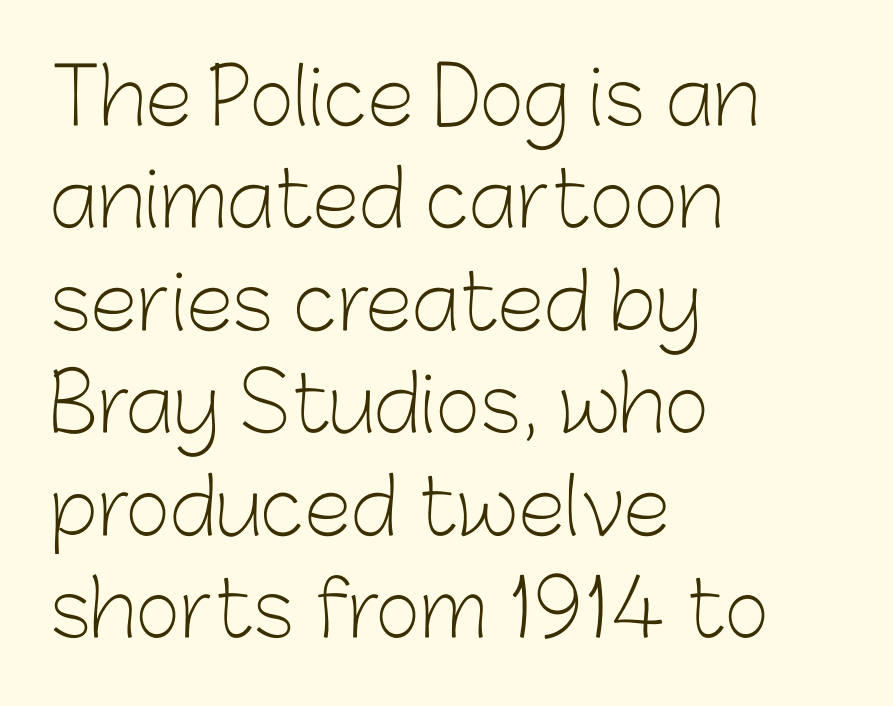
In terms of letterspacing, this is plain default setting. The passage shown is not underscored anywhere. Leading: standard. Typographically, this falls in the sans-serif category. Where is the straight margin? On the left. Compared with a typical body face, this is equally light or lighter still.
